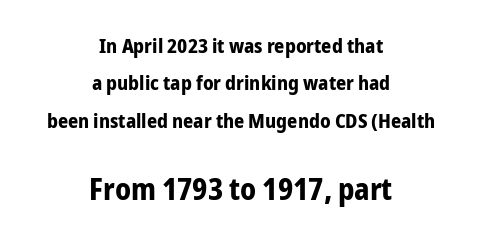
Q: Is the text bold? A: Yes.
Q: Is the text italic (slanted)? A: No, it is upright.
Q: Is the typeface a serif or a sans-serif typeface? A: Sans-serif.
Q: Is the text underlined? A: No.
Q: How is the paragraph aligned? A: Centered.
Q: Is the spacing between letters normal or unusually wide? A: Normal.
Q: Which block of text is set in a larger size, the first (top) or the second (bottom)? A: The second (bottom) one.
Q: Width (condensed, normal, or wide)? A: Condensed.
Q: Stroke contrast? A: Low.
Q: x-height? A: Medium.
Q: Monospaced? A: No.
